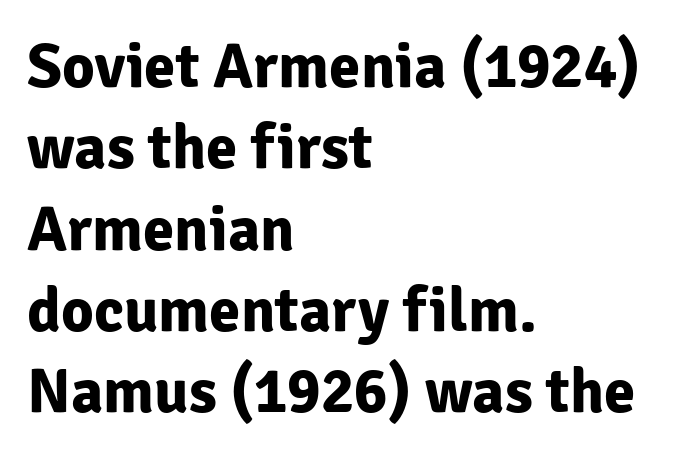
What's the leading like? Ordinary, nothing unusual. Honestly, there is no underline to notice here at all. The glyphs in this specimen are sans serif. Bold? Absolutely — the strokes are thick and heavy. Is the block centered? No — it sits flush against the left margin. The axis of the letterforms is exactly vertical.
